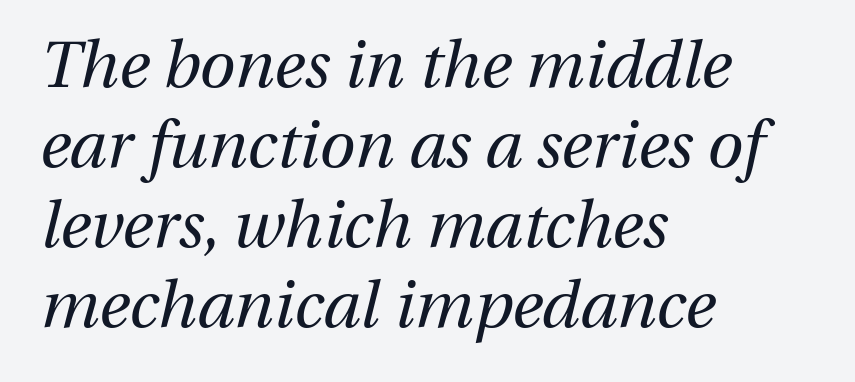
Q: Is the text bold? A: No.
Q: Is the text italic (slanted)? A: Yes, it leans right by about 13 degrees.
Q: Is the text underlined? A: No.
Q: How is the paragraph aligned? A: Left-aligned.
Q: Is the spacing between letters normal or unusually wide? A: Normal.
Q: Width (condensed, normal, or wide)? A: Normal.
Q: Stroke contrast? A: Medium.
Q: x-height? A: Medium.
Q: Monospaced? A: No.
